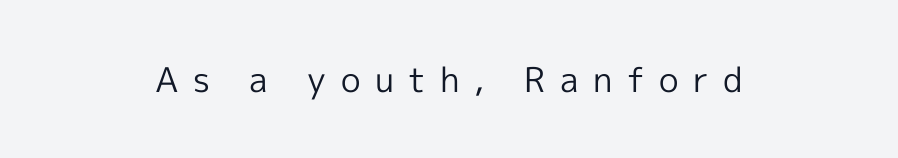
{"serif": "no", "italic": "no", "bold": "no", "weight": "regular", "width": "normal", "x_height": "medium", "monospaced": "no", "underline": "no", "align": "center", "letter_spacing": "wide", "letter_spacing_em": 0.43, "glyph_px": 34}
